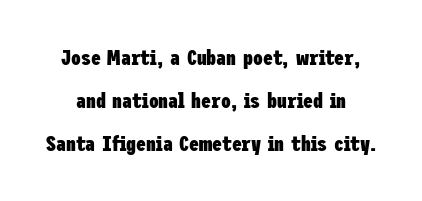
The image shows 22 px bold type, upright; set loose line spacing (1.96x), normal letter spacing, not underlined.
